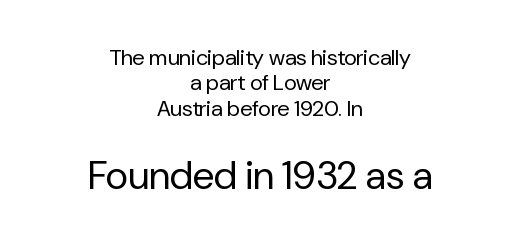
Q: Is the text bold? A: No.
Q: Is the text italic (slanted)? A: No, it is upright.
Q: Is the typeface a serif or a sans-serif typeface? A: Sans-serif.
Q: Is the text underlined? A: No.
Q: How is the paragraph aligned? A: Centered.
Q: Is the spacing between letters normal or unusually wide? A: Normal.
Q: Is the spacing between lines tight, normal or loose? A: Tight.
Q: Which block of text is set in a larger size, the first (top) or the second (bottom)? A: The second (bottom) one.
Q: Width (condensed, normal, or wide)? A: Normal.
Q: Stroke contrast? A: Low.
Q: x-height? A: Medium.
Q: Monospaced? A: No.
